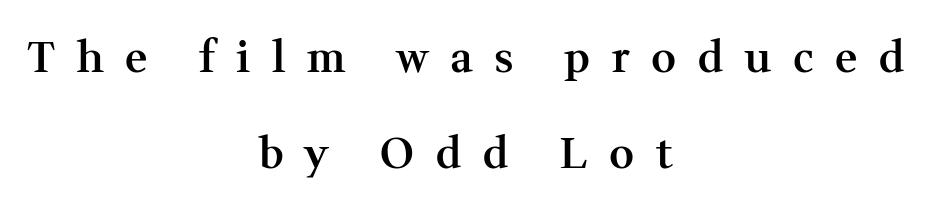
Q: Is the text bold? A: Semi-bold.
Q: Is the text italic (slanted)? A: No, it is upright.
Q: Is the typeface a serif or a sans-serif typeface? A: Serif.
Q: Is the text underlined? A: No.
Q: How is the paragraph aligned? A: Centered.
Q: Is the spacing between letters normal or unusually wide? A: Unusually wide.
Q: Is the spacing between lines tight, normal or loose? A: Loose.
Q: Width (condensed, normal, or wide)? A: Normal.
Q: Stroke contrast? A: Medium.
Q: x-height? A: Medium.
Q: Monospaced? A: No.
